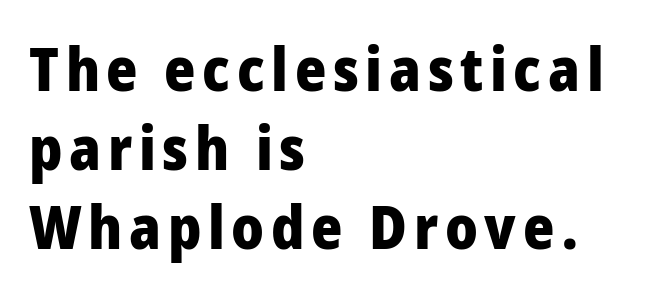
The image shows 60 px heavy, condensed sans-serif type, upright; set left-aligned, normal line spacing (1.32x), not underlined; low stroke contrast and a large x-height.
